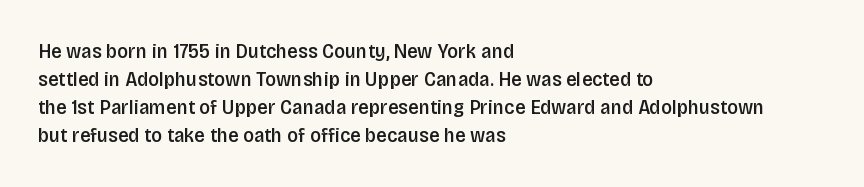
The axis of the letterforms is exactly vertical. The block of text has a typical density, with ordinary space between rows. Plain, unruled lines of type. Slightly chunky letters — semibold, I'd say, not full bold. Left-aligned paragraph, ragged on the right.
